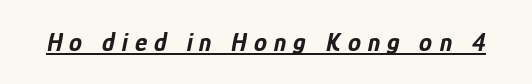
You can see a thin bar hugging the bottom of the glyphs. Each word looks stretched out because of the extra space between its letters. Typesetter's note: full bold, strokes at maximum text heaviness. Slant detected: the letters are inclined.
